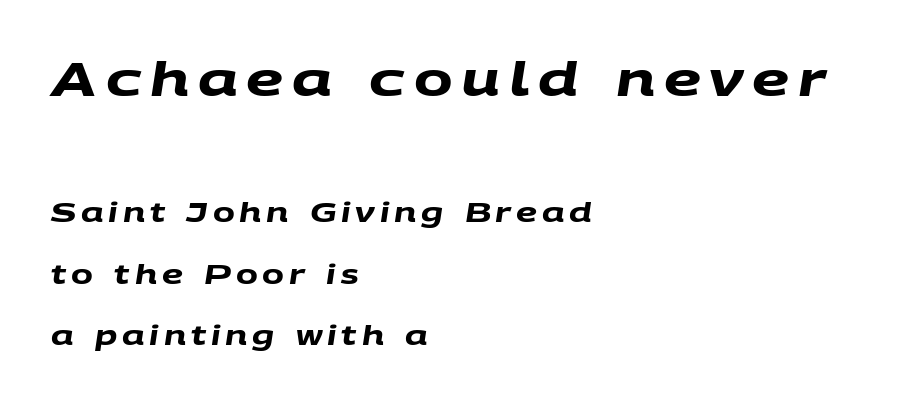
{"serif": "no", "bold": "yes", "weight": "heavy", "width": "wide", "stroke_contrast": "medium", "x_height": "large", "monospaced": "no", "underline": "no", "align": "left", "line_spacing": "loose", "line_spacing_ratio": 2.36, "larger_block": "first", "size_ratio": 1.77, "glyph_px": 46}
